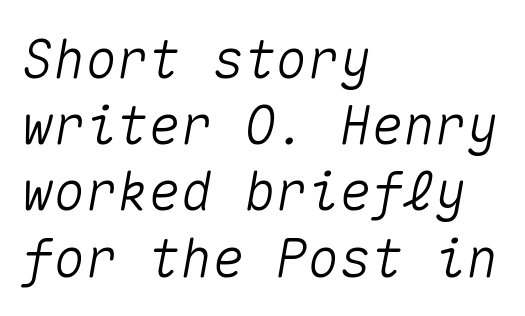
Q: Is the text italic (slanted)? A: Yes, it leans right by about 10 degrees.
Q: Is the text underlined? A: No.
Q: How is the paragraph aligned? A: Left-aligned.
Q: Is the spacing between letters normal or unusually wide? A: Normal.
Q: Is the spacing between lines tight, normal or loose? A: Normal.
Q: Width (condensed, normal, or wide)? A: Normal.
Q: Stroke contrast? A: Medium.
Q: x-height? A: Medium.
Q: Monospaced? A: Yes.
